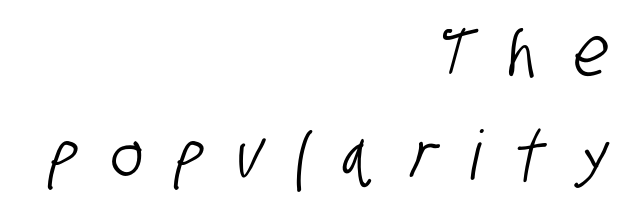
{"serif": "no", "width": "condensed", "stroke_contrast": "low", "x_height": "large", "monospaced": "no", "underline": "no", "align": "right", "line_spacing": "normal", "line_spacing_ratio": 1.52, "letter_spacing": "wide", "letter_spacing_em": 0.5, "glyph_px": 68}
